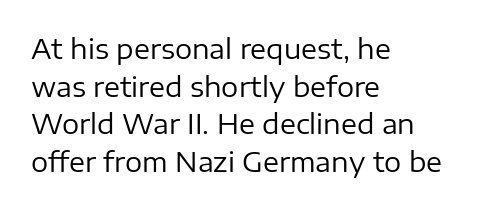
Notice how the stems are strictly vertical — no italics here. A bare baseline throughout the passage. Inter-character spacing is left at the font's built-in metrics. Vertical spacing — default. The ragged edge is on the right, which tells us the setting is flush left. The font sits on the lighter half of the weight spectrum, regular included.
